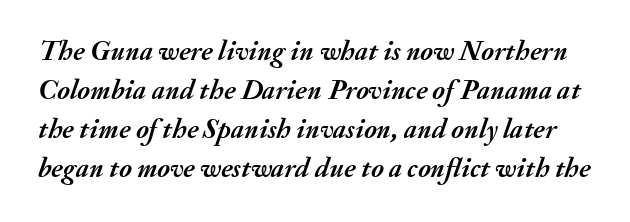
Q: Is the text bold? A: Yes.
Q: Is the text italic (slanted)? A: Yes, it leans right by about 20 degrees.
Q: Is the text underlined? A: No.
Q: Is the spacing between letters normal or unusually wide? A: Normal.
Q: Is the spacing between lines tight, normal or loose? A: Normal.
Q: Width (condensed, normal, or wide)? A: Normal.
Q: Stroke contrast? A: Medium.
Q: x-height? A: Small.
Q: Monospaced? A: No.
